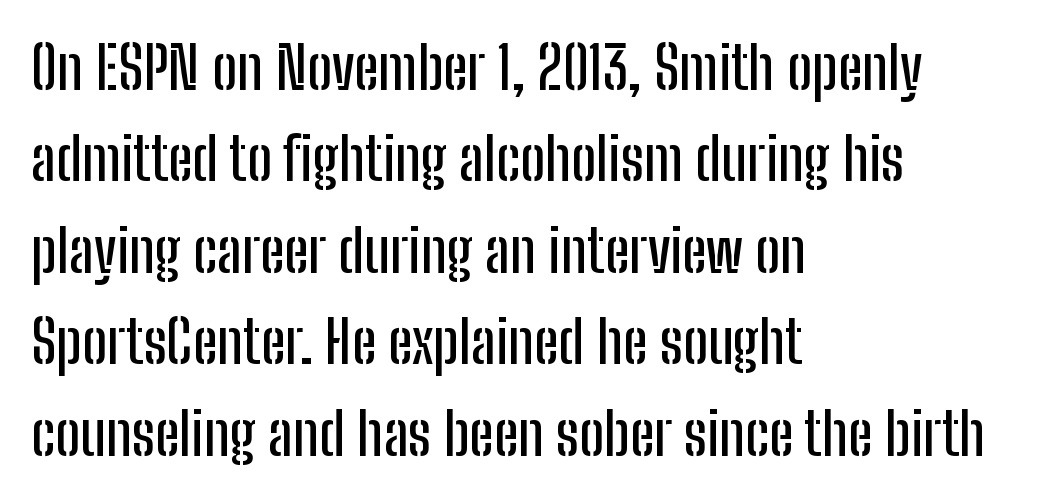
The image shows 59 px condensed sans-serif type, upright; set left-aligned, normal line spacing (1.55x), normal letter spacing, not underlined; low stroke contrast and a medium x-height.
